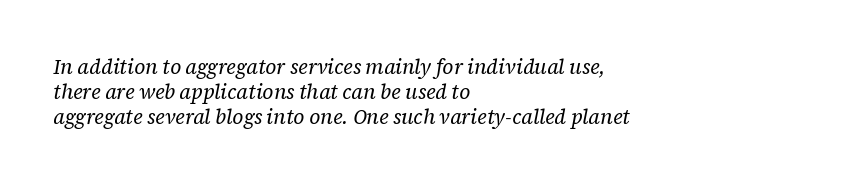
Think standard paragraph weight, or any step lighter than that. Characters follow at the spacing the type designer built in. Observe the lean: these are italic letterforms. This rendering uses left alignment, leaving the right contour irregular. Descenders are the only things crossing below the line.
